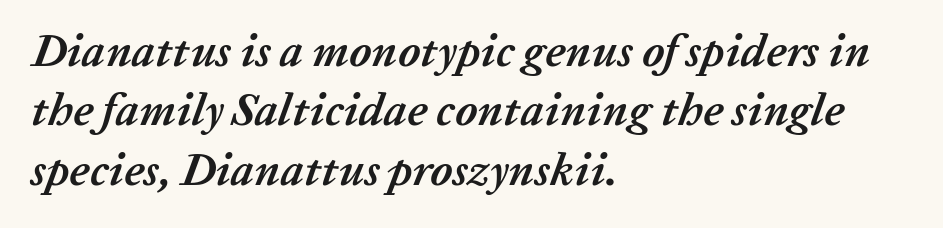
Here the glyphs are tracked normally, forming tight word shapes. The passage shown is emphatically bold. What's the leading like? Ordinary, nothing unusual. Posture: slanted.
